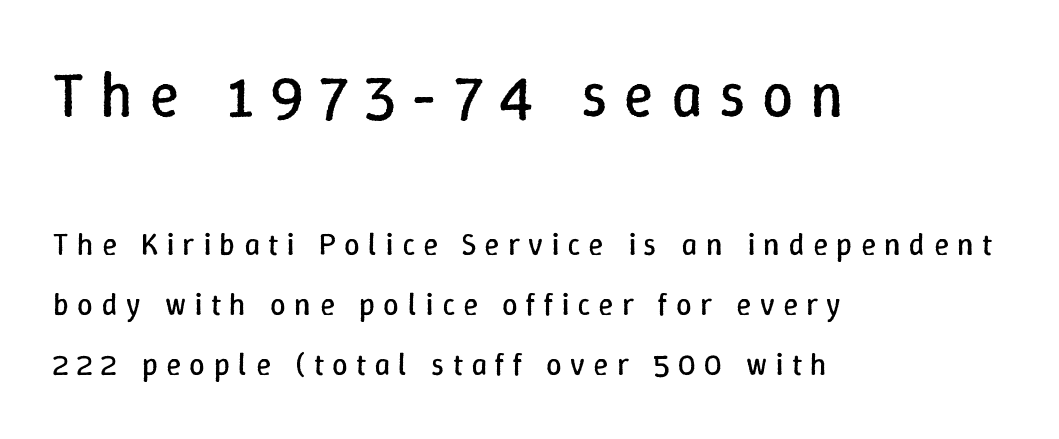
{"italic": "no", "bold": "no", "weight": "regular", "width": "normal", "stroke_contrast": "low", "x_height": "medium", "monospaced": "no", "underline": "no", "align": "left", "line_spacing": "loose", "line_spacing_ratio": 1.94, "letter_spacing": "wide", "letter_spacing_em": 0.27, "larger_block": "first", "size_ratio": 2.0, "glyph_px": 62}
